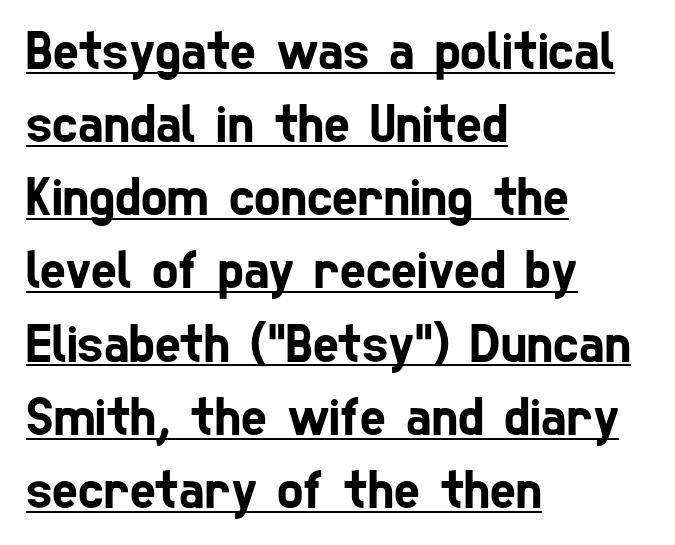
The rendered words wear a rule along their underside. Nobody touched the tracking dial on this one. The setting favours the left margin, as ordinary paragraphs usually do. The passage shown is typed in a proportional face where columns would drift. These lines sit exactly where default settings would place them. Serifs: no, the terminals of the letterforms are clean.
